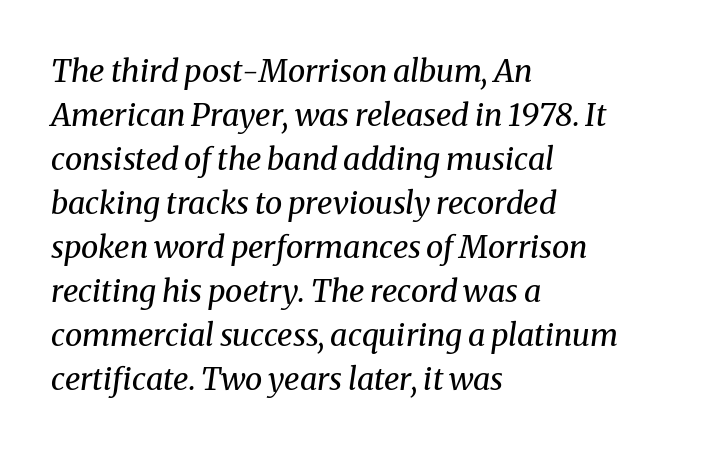
The image shows 31 px regular-weight serif type, italic (leaning right); set left-aligned, normal line spacing (1.42x), normal letter spacing, not underlined; medium stroke contrast and a medium x-height.
